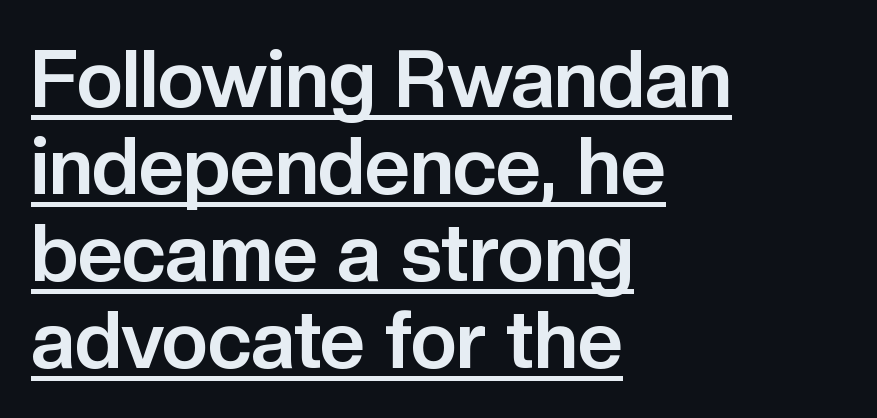
A typesetter would call this proportional, since set widths differ per character. These lines huddle together more closely than default settings would place them. Posture: upright roman. Compared with a centered layout, this one pins lines to the left instead. The passage shown is emphatically bold. The type family on display is of the sans-serif kind.
